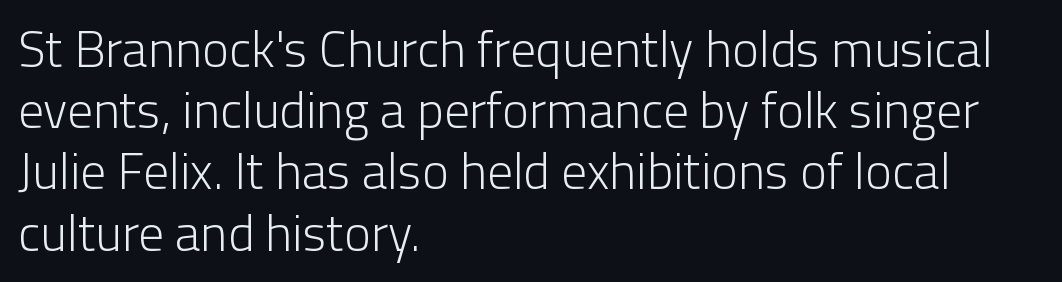
Q: Is the text bold? A: No.
Q: Is the text italic (slanted)? A: No, it is upright.
Q: Is the typeface a serif or a sans-serif typeface? A: Sans-serif.
Q: Is the text underlined? A: No.
Q: How is the paragraph aligned? A: Left-aligned.
Q: Is the spacing between letters normal or unusually wide? A: Normal.
Q: Width (condensed, normal, or wide)? A: Normal.
Q: Stroke contrast? A: Low.
Q: x-height? A: Medium.
Q: Monospaced? A: No.
